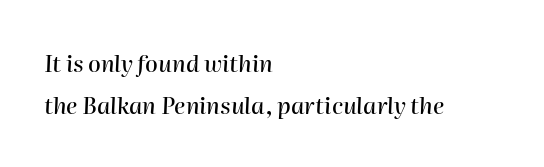
{"italic": "yes", "lean": "right", "slant_degrees": 2, "underline": "no", "align": "left", "line_spacing_ratio": 1.84, "letter_spacing": "normal", "letter_spacing_em": 0.0, "glyph_px": 23}
